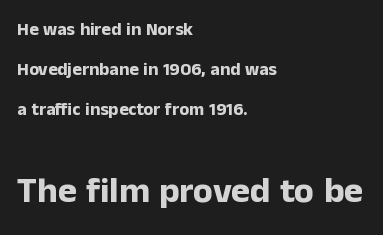
Q: Is the text bold? A: Yes.
Q: Is the text italic (slanted)? A: No, it is upright.
Q: Is the typeface a serif or a sans-serif typeface? A: Sans-serif.
Q: Is the text underlined? A: No.
Q: How is the paragraph aligned? A: Left-aligned.
Q: Is the spacing between letters normal or unusually wide? A: Normal.
Q: Is the spacing between lines tight, normal or loose? A: Loose.
Q: Which block of text is set in a larger size, the first (top) or the second (bottom)? A: The second (bottom) one.
Q: Width (condensed, normal, or wide)? A: Normal.
Q: Stroke contrast? A: Low.
Q: x-height? A: Medium.
Q: Monospaced? A: No.
